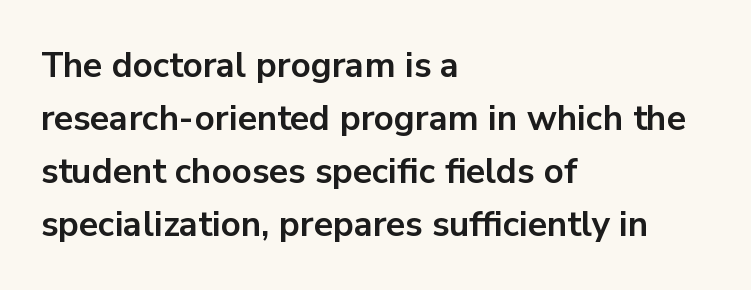
Q: Is the text bold? A: Yes.
Q: Is the text italic (slanted)? A: No, it is upright.
Q: Is the typeface a serif or a sans-serif typeface? A: Sans-serif.
Q: Is the text underlined? A: No.
Q: How is the paragraph aligned? A: Left-aligned.
Q: Is the spacing between letters normal or unusually wide? A: Normal.
Q: Is the spacing between lines tight, normal or loose? A: Normal.
Q: Width (condensed, normal, or wide)? A: Normal.
Q: Stroke contrast? A: Low.
Q: x-height? A: Medium.
Q: Monospaced? A: No.
